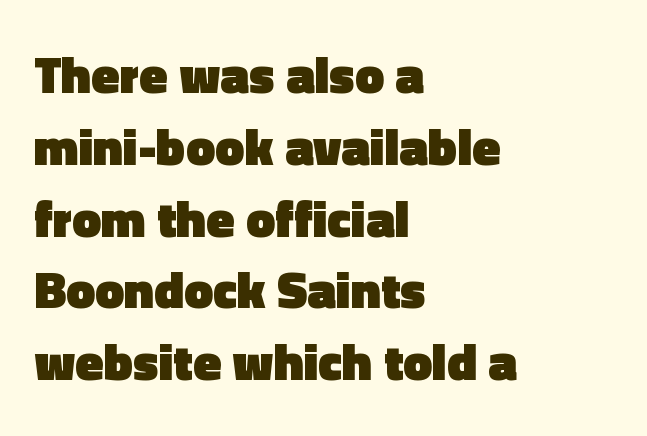
{"serif": "no", "italic": "no", "bold": "yes", "weight": "heavy", "width": "normal", "x_height": "medium", "monospaced": "no", "underline": "no", "align": "left", "line_spacing": "normal", "line_spacing_ratio": 1.38, "letter_spacing": "normal", "letter_spacing_em": 0.0, "glyph_px": 52}
